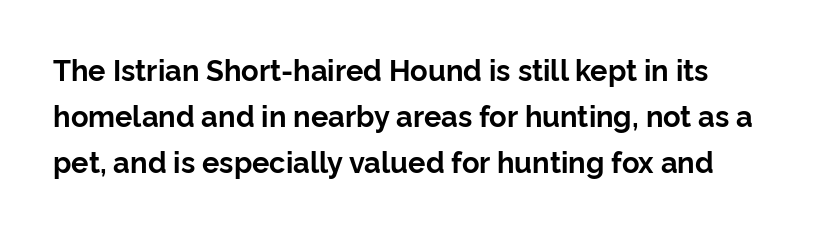
{"serif": "no", "italic": "no", "bold": "yes", "weight": "bold", "width": "normal", "stroke_contrast": "low", "x_height": "medium", "monospaced": "no", "underline": "no", "align": "left", "line_spacing": "normal", "line_spacing_ratio": 1.59, "letter_spacing": "normal", "letter_spacing_em": 0.0, "glyph_px": 29}
